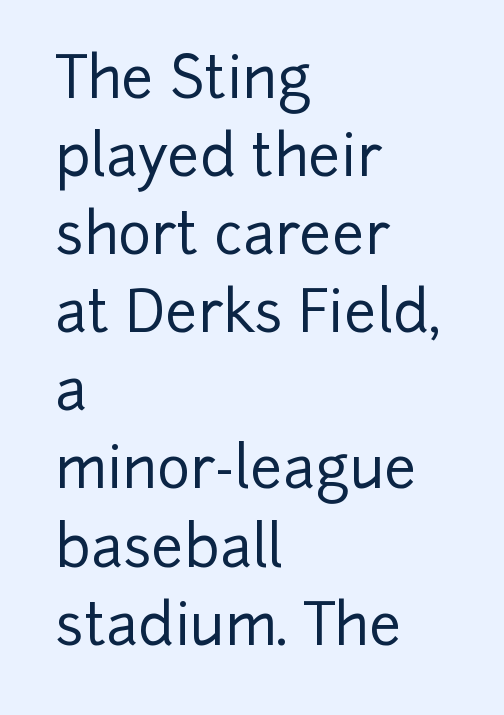
The specimen reads as upright at a glance. These lines keep a tight, regular rhythm from letter to letter. All the whitespace from short lines collects on the right. Regular leading. Descender tails drop into unmarked territory.
